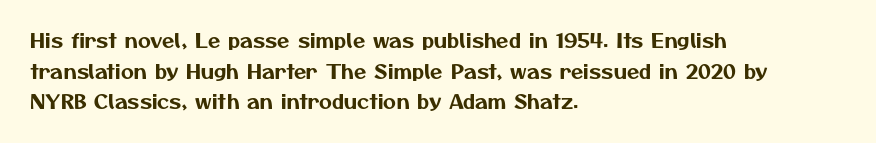
{"underline": "no", "align": "left", "line_spacing": "normal", "line_spacing_ratio": 1.53, "letter_spacing": "normal", "letter_spacing_em": 0.0, "glyph_px": 20}
